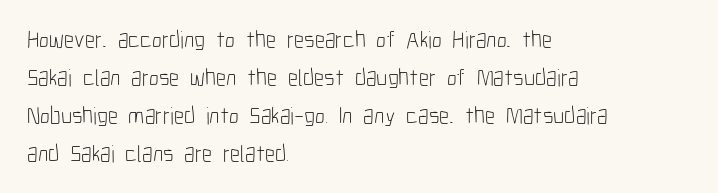
Caption: standard tracking, unaltered. How would I describe the line gaps? Plain and ordinary. Notice how the stems are strictly vertical — no italics here. The typeface has the unassuming heft of standard copy or less. The lines are quadded left.
